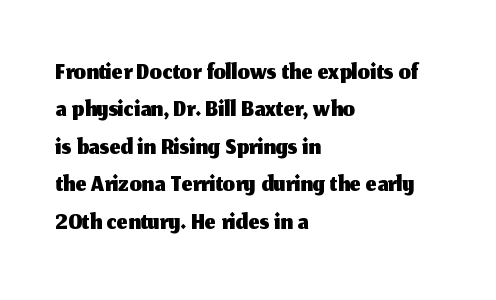
The image shows 39 px sans-serif type, upright; set left-aligned, tight line spacing (0.96x), normal letter spacing, not underlined; medium stroke contrast and a medium x-height.
